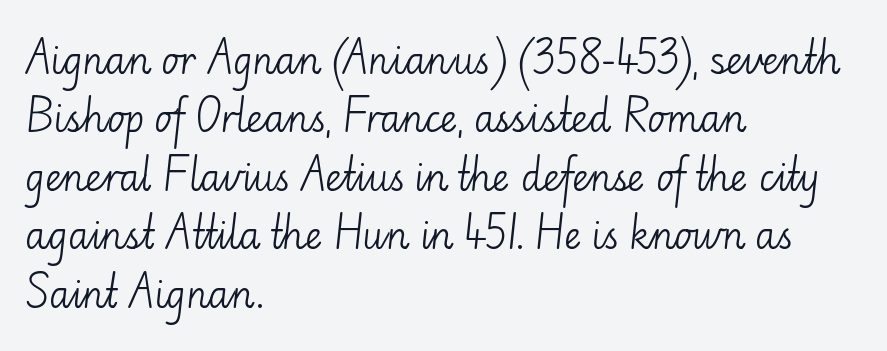
{"serif": "no", "bold": "no", "weight": "light", "width": "normal", "stroke_contrast": "low", "x_height": "small", "monospaced": "no", "underline": "no", "align": "left", "line_spacing": "normal", "line_spacing_ratio": 1.58, "letter_spacing": "normal", "letter_spacing_em": 0.0, "glyph_px": 37}
